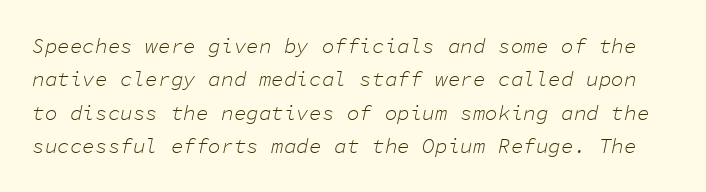
Stems here are at most as thick as an everyday book face. The passage shown has conventional tracking throughout. Leading matches the norm, producing a regular column. Type without underlining. Slant detected: the letters are inclined.
